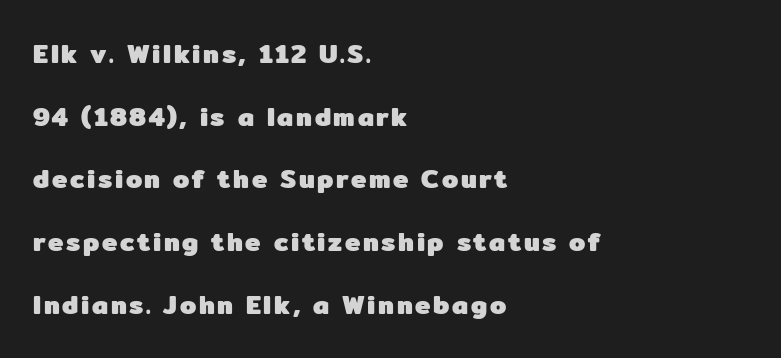
The image shows 26 px bold type, upright; set left-aligned, loose line spacing (2.41x), not underlined.
